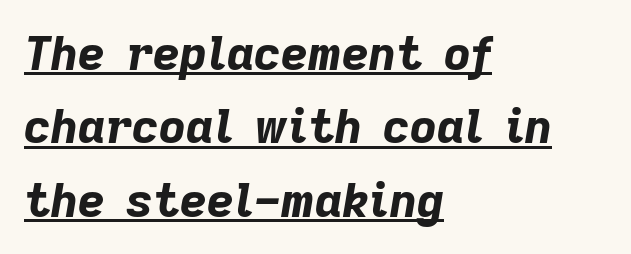
{"italic": "yes", "lean": "right", "slant_degrees": 9, "bold": "yes", "weight": "bold", "width": "normal", "stroke_contrast": "low", "x_height": "medium", "monospaced": "no", "underline": "yes", "align": "left", "line_spacing": "normal", "line_spacing_ratio": 1.56, "letter_spacing": "normal", "letter_spacing_em": 0.0, "glyph_px": 47}
